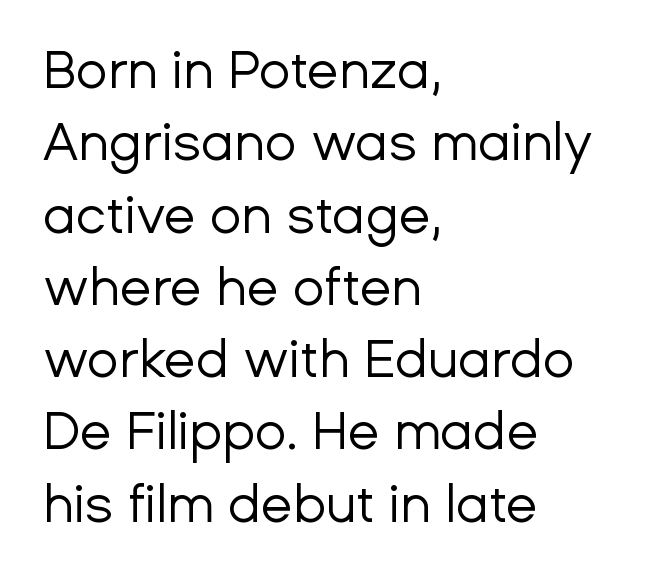
{"serif": "no", "italic": "no", "bold": "no", "weight": "regular", "width": "normal", "stroke_contrast": "low", "x_height": "medium", "monospaced": "no", "underline": "no", "align": "left", "line_spacing": "normal", "line_spacing_ratio": 1.39, "letter_spacing": "normal", "letter_spacing_em": 0.0, "glyph_px": 52}
